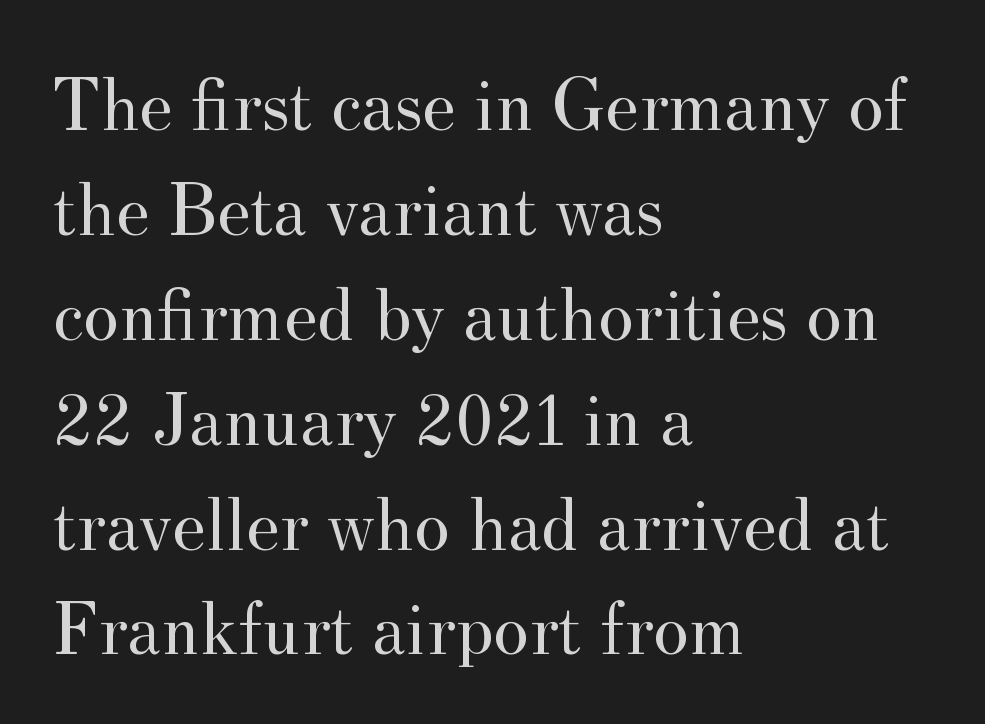
The image shows 76 px regular-weight serif type, upright; set left-aligned, normal line spacing (1.38x), normal letter spacing, not underlined; medium stroke contrast and a small x-height.
